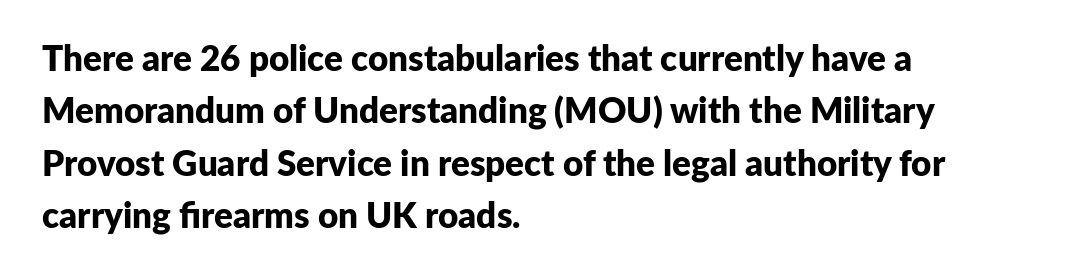
The image shows 35 px bold sans-serif type, upright; set left-aligned, normal line spacing (1.5x), normal letter spacing, not underlined; low stroke contrast and a medium x-height.
